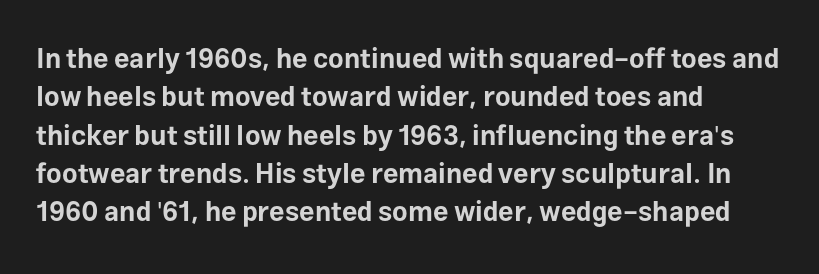
Glyph-to-glyph distance matches everyday printed text. Notice how thick the strokes are: this is what a full bold looks like. A normal amount of white space separates one row of letters from the next. Only glyphs here, with clear space below each row. Vertical strokes here are truly vertical.
